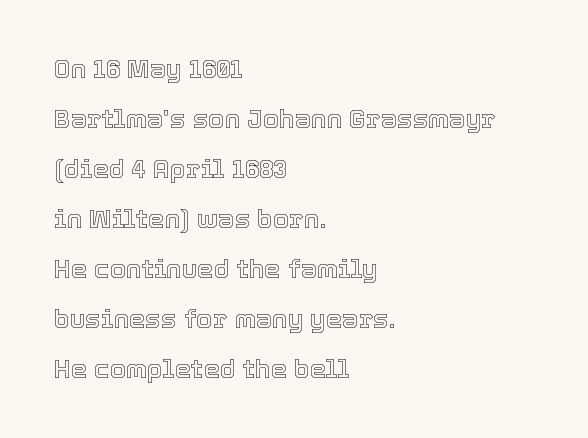
Q: Is the text italic (slanted)? A: No, it is upright.
Q: Is the text underlined? A: No.
Q: How is the paragraph aligned? A: Left-aligned.
Q: Is the spacing between letters normal or unusually wide? A: Normal.
Q: Is the spacing between lines tight, normal or loose? A: Loose.
